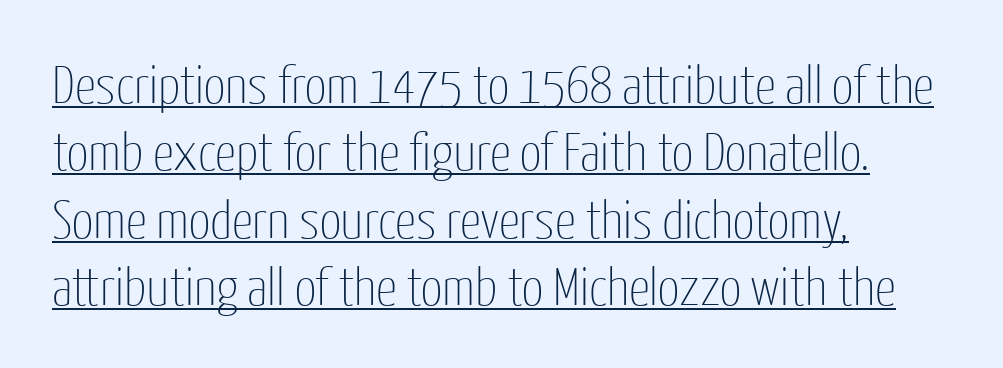
Q: Is the text bold? A: No.
Q: Is the text italic (slanted)? A: No, it is upright.
Q: Is the typeface a serif or a sans-serif typeface? A: Sans-serif.
Q: Is the text underlined? A: Yes.
Q: How is the paragraph aligned? A: Left-aligned.
Q: Is the spacing between letters normal or unusually wide? A: Normal.
Q: Is the spacing between lines tight, normal or loose? A: Normal.
Q: Width (condensed, normal, or wide)? A: Condensed.
Q: Stroke contrast? A: Low.
Q: x-height? A: Medium.
Q: Monospaced? A: No.
